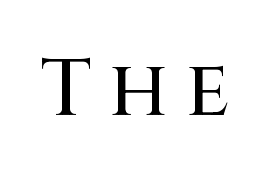
Q: Is the text italic (slanted)? A: No, it is upright.
Q: Is the typeface a serif or a sans-serif typeface? A: Sans-serif.
Q: Is the text underlined? A: No.
Q: Is the spacing between letters normal or unusually wide? A: Unusually wide.
Q: Width (condensed, normal, or wide)? A: Normal.
Q: Stroke contrast? A: Medium.
Q: x-height? A: Large.
Q: Monospaced? A: No.
